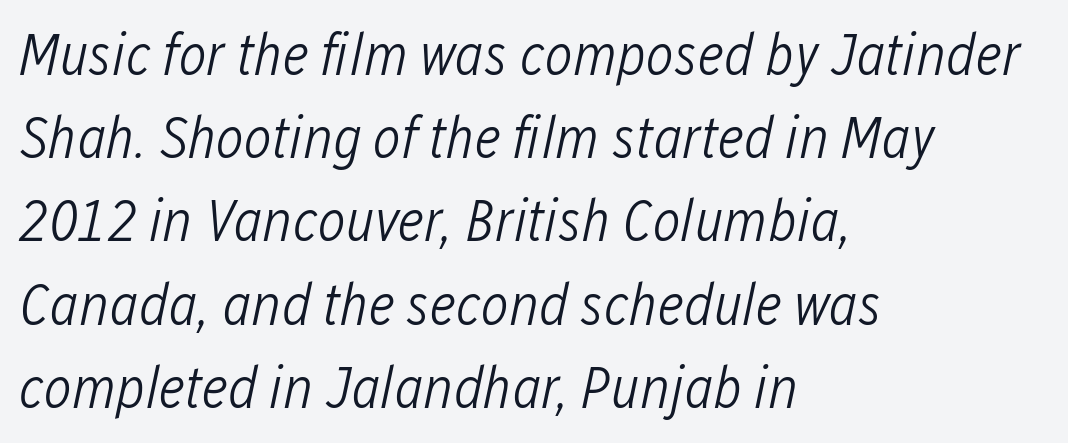
Horizontal alignment here is leftward, the default for most running prose. Is there much room between lines? A standard amount, neither cramped nor airy. The glyphs look as if they've been sheared to an angle. The letters sit at their default tracking, neither squeezed nor spread. Check under the words: just untouched page. This is not heavy type; no bold has been used.
